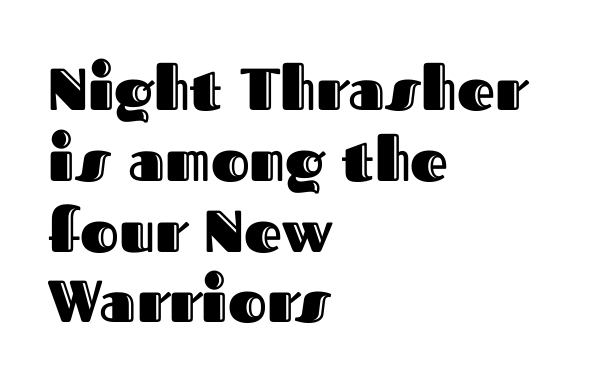
The passage is arranged the way most books set body copy — flush left. Any mark beneath the type? The region is blank. The passage shown is typed in a proportional face where columns would drift. The horizontal fit of the characters is conventional and even.
